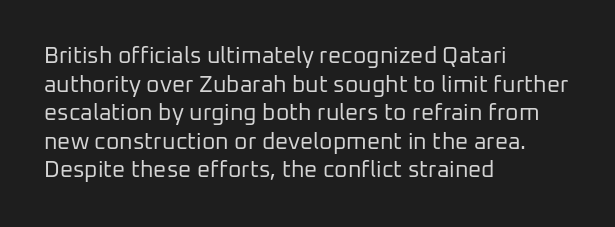
{"italic": "no", "bold": "no", "underline": "no", "align": "left", "line_spacing_ratio": 1.24, "letter_spacing": "normal", "letter_spacing_em": 0.0, "glyph_px": 23}
